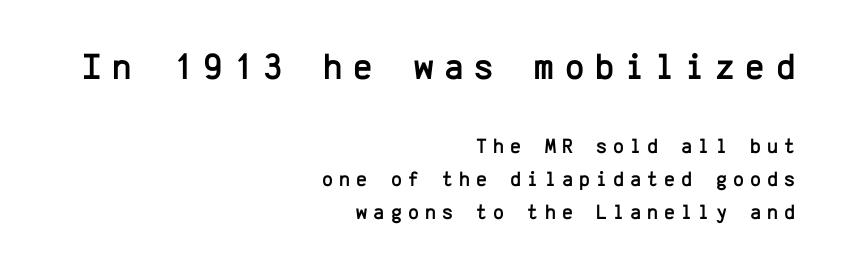
The tracking jumps out immediately: characters are airy and widely separated. The lines in this sample share a right terminus and differ only in where they begin. Typesetter's note — upper block bumped up in size, lower block left smaller. Beneath every word, the page is bare. You could count columns in this text — the font is strictly monospaced.
